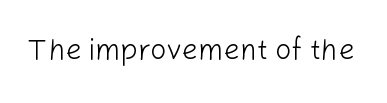
Q: Is the text bold? A: No.
Q: Is the text italic (slanted)? A: No, it is upright.
Q: Is the typeface a serif or a sans-serif typeface? A: Sans-serif.
Q: Is the text underlined? A: No.
Q: Is the spacing between letters normal or unusually wide? A: Normal.
Q: Width (condensed, normal, or wide)? A: Normal.
Q: Stroke contrast? A: Low.
Q: x-height? A: Medium.
Q: Monospaced? A: No.
